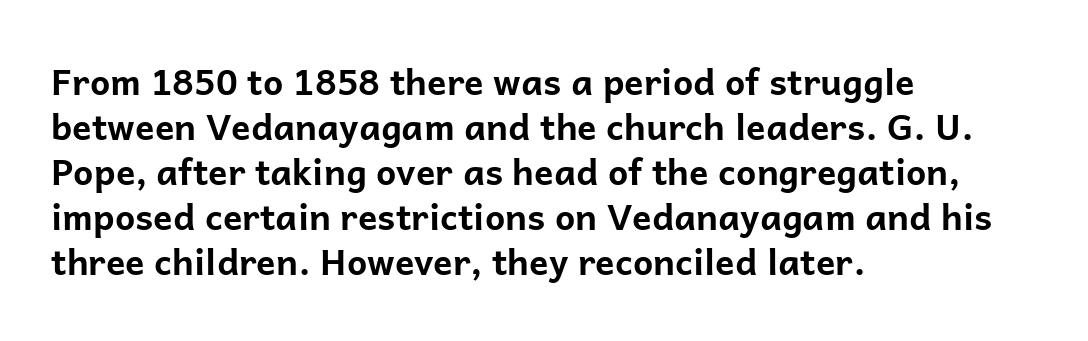
Q: Is the text bold? A: Yes.
Q: Is the text italic (slanted)? A: No, it is upright.
Q: Is the typeface a serif or a sans-serif typeface? A: Sans-serif.
Q: Is the text underlined? A: No.
Q: How is the paragraph aligned? A: Left-aligned.
Q: Is the spacing between letters normal or unusually wide? A: Normal.
Q: Is the spacing between lines tight, normal or loose? A: Normal.
Q: Width (condensed, normal, or wide)? A: Normal.
Q: Stroke contrast? A: Low.
Q: x-height? A: Medium.
Q: Monospaced? A: No.
